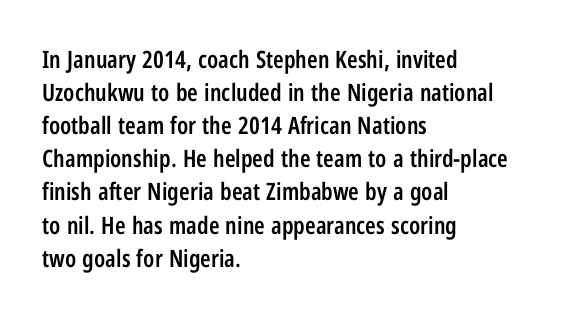
This rendering features lettering with no underline. Firm but not heavy-handed strokes: this text is semibold. Compared with typical body copy, the letter spacing here is the same. This sample is left-justified, so line endings fall wherever the words run out. Normally led — the rows are evenly, conventionally spaced.
